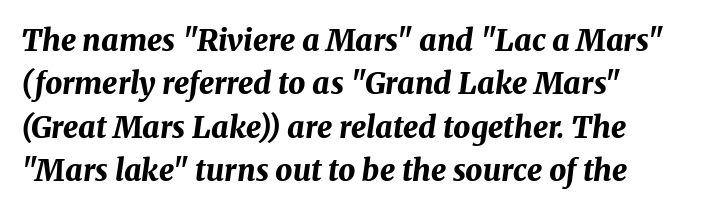
{"italic": "yes", "lean": "right", "slant_degrees": 8, "bold": "yes", "weight": "bold", "width": "normal", "stroke_contrast": "medium", "x_height": "medium", "monospaced": "no", "underline": "no", "align": "left", "line_spacing": "normal", "line_spacing_ratio": 1.45, "letter_spacing": "normal", "letter_spacing_em": 0.0, "glyph_px": 30}
